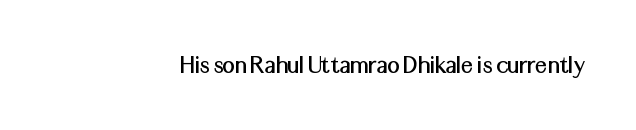
This rendering leaves character spacing at its baseline value. Has an underline been added? It has not. No italicization has been applied; the sample stays upright.
